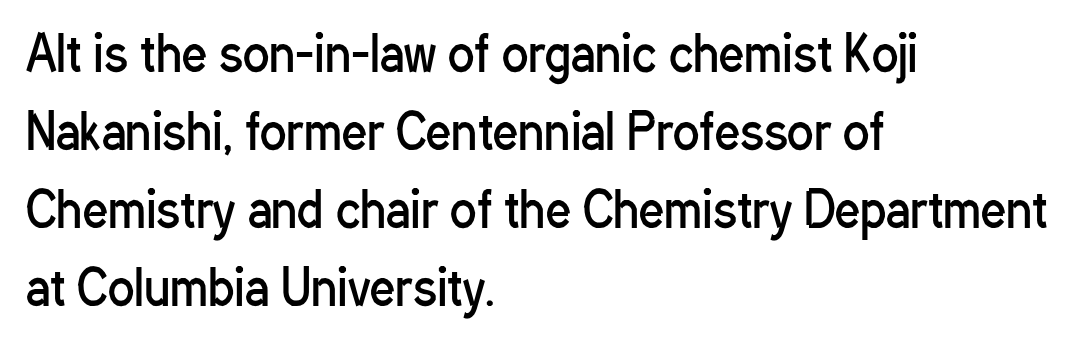
Q: Is the text bold? A: No.
Q: Is the text italic (slanted)? A: No, it is upright.
Q: Is the typeface a serif or a sans-serif typeface? A: Sans-serif.
Q: Is the text underlined? A: No.
Q: How is the paragraph aligned? A: Left-aligned.
Q: Is the spacing between letters normal or unusually wide? A: Normal.
Q: Is the spacing between lines tight, normal or loose? A: Normal.
Q: Width (condensed, normal, or wide)? A: Condensed.
Q: Stroke contrast? A: Low.
Q: x-height? A: Medium.
Q: Monospaced? A: No.
